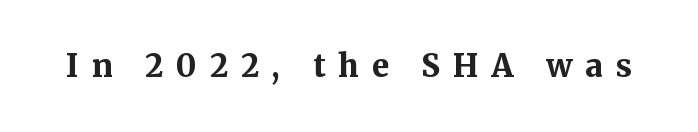
The image shows 31 px bold serif type, upright; set unusually wide letter spacing (+0.41 em), not underlined; medium stroke contrast and a medium x-height.
